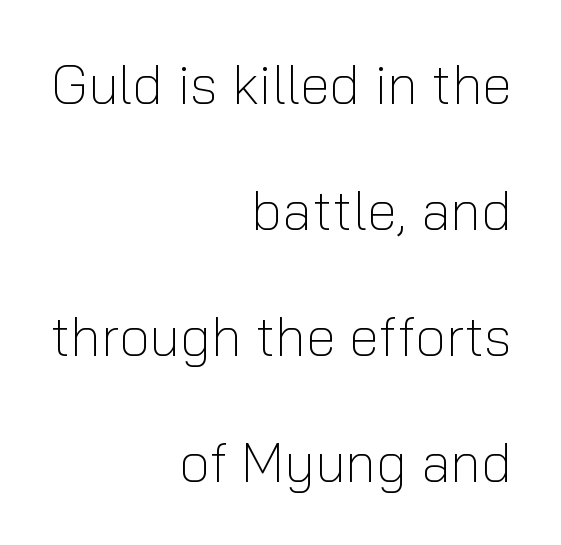
The image shows 55 px light sans-serif type, upright; set right-aligned, loose line spacing (2.29x), normal letter spacing, not underlined; low stroke contrast and a medium x-height.
